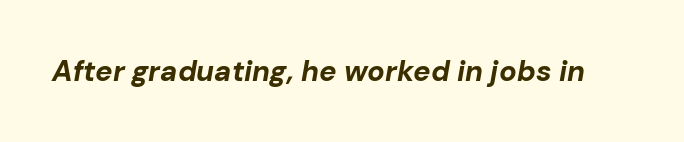
{"italic": "yes", "lean": "right", "slant_degrees": 10, "bold": "yes", "weight": "bold", "width": "normal", "stroke_contrast": "low", "x_height": "medium", "monospaced": "no", "underline": "no", "letter_spacing": "normal", "letter_spacing_em": 0.0, "glyph_px": 29}
